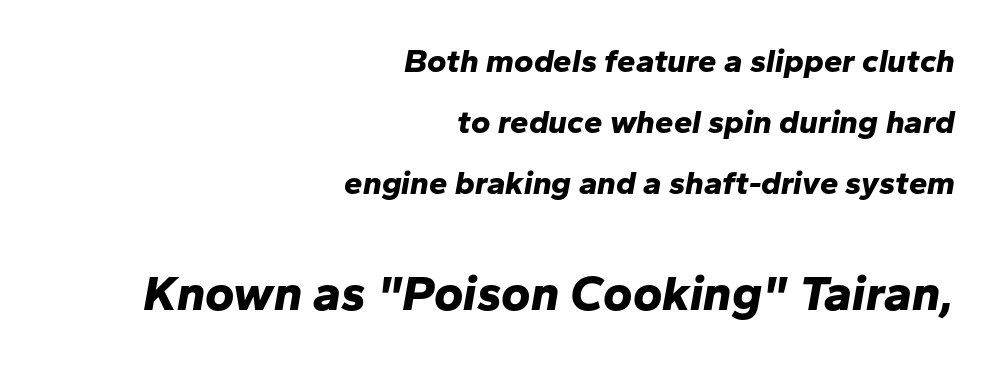
{"italic": "yes", "lean": "right", "slant_degrees": 10, "bold": "yes", "weight": "bold", "width": "normal", "stroke_contrast": "low", "x_height": "medium", "monospaced": "no", "underline": "no", "align": "right", "line_spacing_ratio": 1.85, "letter_spacing": "normal", "letter_spacing_em": 0.0, "larger_block": "second", "size_ratio": 1.52, "glyph_px": 50}
